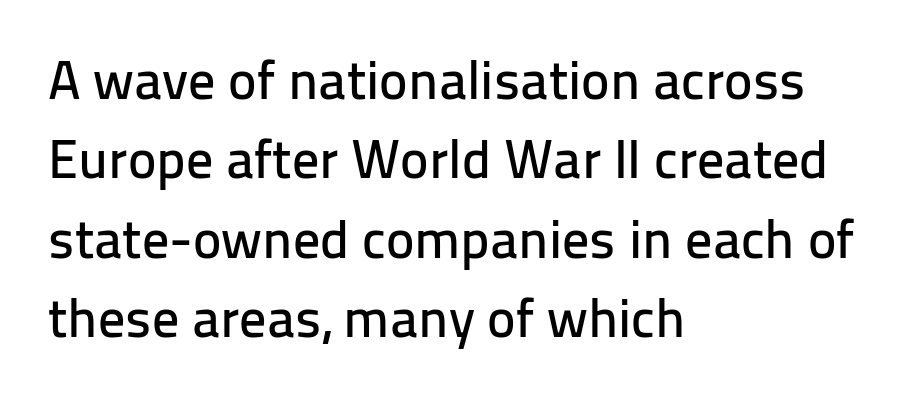
Each letter keeps its own natural width here, so spacing adapts to shape. The foot of each line stays bare and open. I'd call this a sans setting — the letters go barefoot. Line beginnings align vertically; line endings do not. This is roman type, the default non-slanted kind. The line-height multiplier appears to be the usual default.
